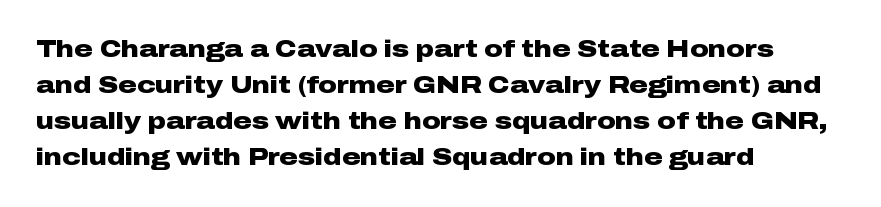
Q: Is the text bold? A: Yes.
Q: Is the text italic (slanted)? A: No, it is upright.
Q: Is the text underlined? A: No.
Q: How is the paragraph aligned? A: Left-aligned.
Q: Is the spacing between letters normal or unusually wide? A: Normal.
Q: Is the spacing between lines tight, normal or loose? A: Normal.
